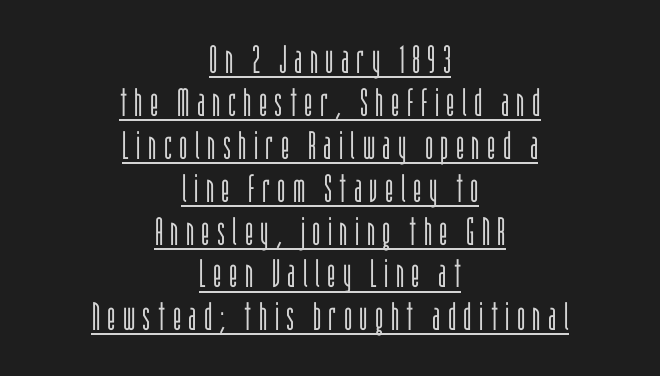
{"serif": "no", "italic": "no", "bold": "no", "weight": "light", "width": "condensed", "stroke_contrast": "low", "x_height": "large", "monospaced": "no", "underline": "yes", "align": "center", "line_spacing": "tight", "line_spacing_ratio": 1.1, "glyph_px": 39}
